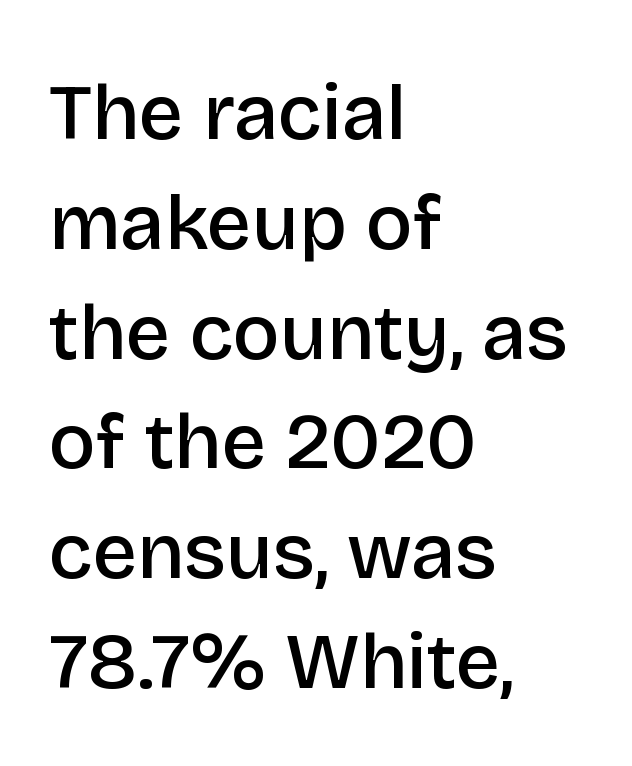
The line-height multiplier appears to be the usual default. Letters rest on an invisible, unmarked baseline. Look at the bottom of the vertical strokes: they stop flat, with no serifs. The sample has been set in demibold, a notch under bold.
